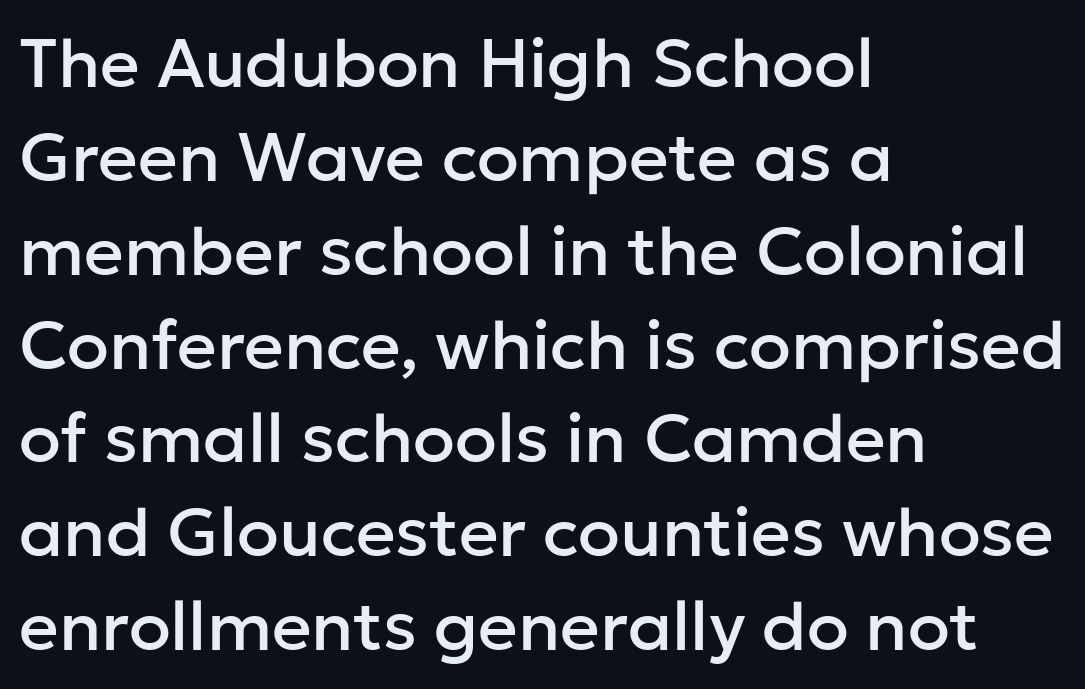
In terms of letterform style, serifs are entirely absent. The lines in this sample share a left origin and differ only in where they stop. The gaps between neighbouring characters are ordinary and unremarkable. Type without underlining. Compared with typical paragraphs, the rows here are spaced about the same.
